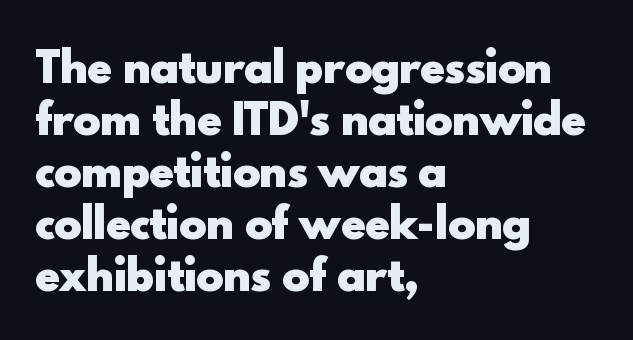
Q: Is the text bold? A: Yes.
Q: Is the text italic (slanted)? A: No, it is upright.
Q: Is the typeface a serif or a sans-serif typeface? A: Sans-serif.
Q: Is the text underlined? A: No.
Q: How is the paragraph aligned? A: Left-aligned.
Q: Is the spacing between letters normal or unusually wide? A: Normal.
Q: Is the spacing between lines tight, normal or loose? A: Normal.
Q: Width (condensed, normal, or wide)? A: Normal.
Q: x-height? A: Small.
Q: Monospaced? A: No.
